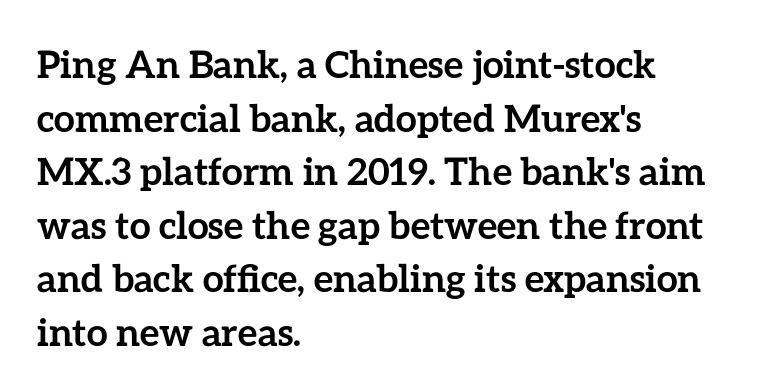
{"italic": "no", "bold": "yes", "weight": "semibold", "width": "normal", "stroke_contrast": "low", "x_height": "medium", "monospaced": "no", "underline": "no", "align": "left", "line_spacing": "normal", "line_spacing_ratio": 1.41, "letter_spacing": "normal", "letter_spacing_em": 0.0, "glyph_px": 38}
